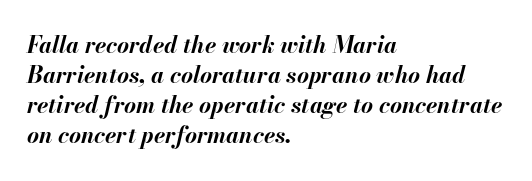
The typography opts for an oblique posture over an upright one. Pretty heavy lettering here — definitely bold. The lines in this sample share a left origin and differ only in where they stop. The zone under the glyphs is completely vacant.
